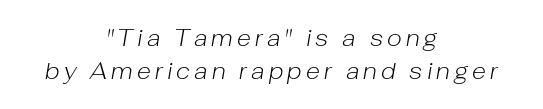
Q: Is the text bold? A: No.
Q: Is the text italic (slanted)? A: Yes, it leans right by about 10 degrees.
Q: Is the text underlined? A: No.
Q: How is the paragraph aligned? A: Centered.
Q: Is the spacing between lines tight, normal or loose? A: Normal.
